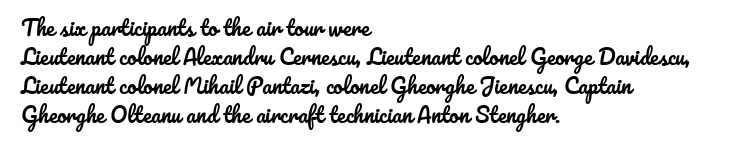
Q: Is the text italic (slanted)? A: Yes.
Q: Is the text underlined? A: No.
Q: How is the paragraph aligned? A: Left-aligned.
Q: Is the spacing between letters normal or unusually wide? A: Normal.
Q: Is the spacing between lines tight, normal or loose? A: Normal.
